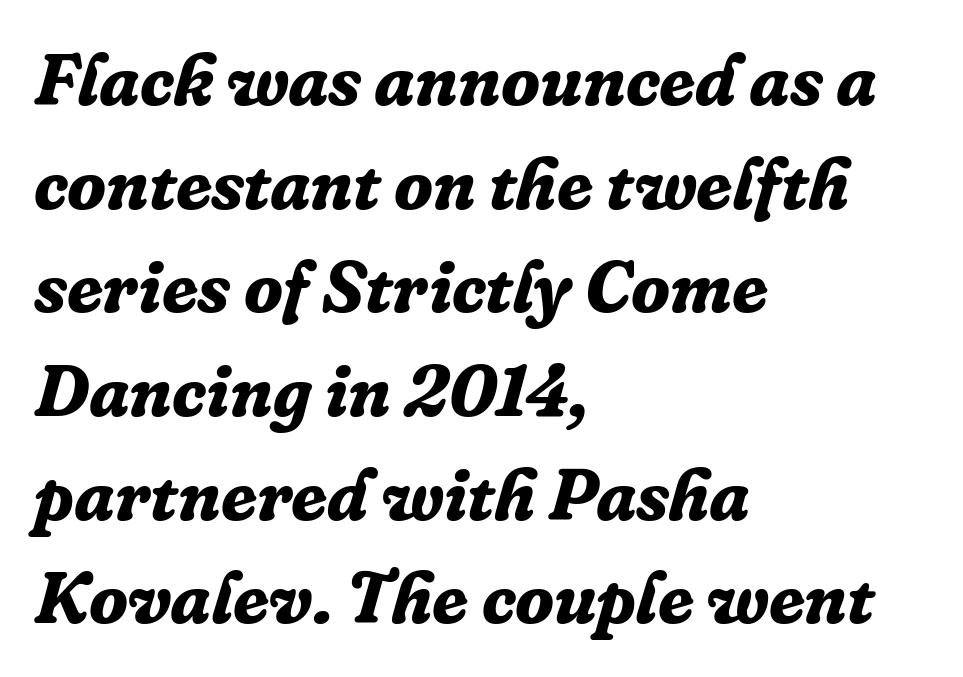
Q: Is the text bold? A: Yes.
Q: Is the text italic (slanted)? A: Yes, it leans right by about 16 degrees.
Q: Is the typeface a serif or a sans-serif typeface? A: Serif.
Q: Is the text underlined? A: No.
Q: How is the paragraph aligned? A: Left-aligned.
Q: Is the spacing between letters normal or unusually wide? A: Normal.
Q: Is the spacing between lines tight, normal or loose? A: Normal.
Q: Width (condensed, normal, or wide)? A: Normal.
Q: Stroke contrast? A: Low.
Q: x-height? A: Medium.
Q: Monospaced? A: No.
